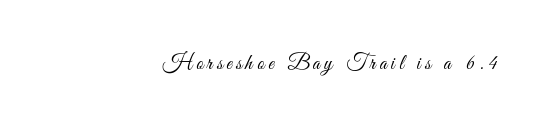
The image shows 21 px text type; set right-aligned, unusually wide letter spacing (+0.2 em), not underlined.
